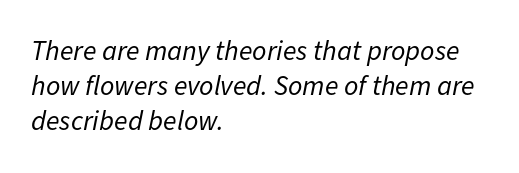
{"italic": "yes", "lean": "right", "slant_degrees": 11, "bold": "no", "weight": "regular", "width": "normal", "stroke_contrast": "low", "x_height": "medium", "monospaced": "no", "underline": "no", "align": "left", "line_spacing": "normal", "line_spacing_ratio": 1.25, "letter_spacing": "normal", "letter_spacing_em": 0.0, "glyph_px": 28}
